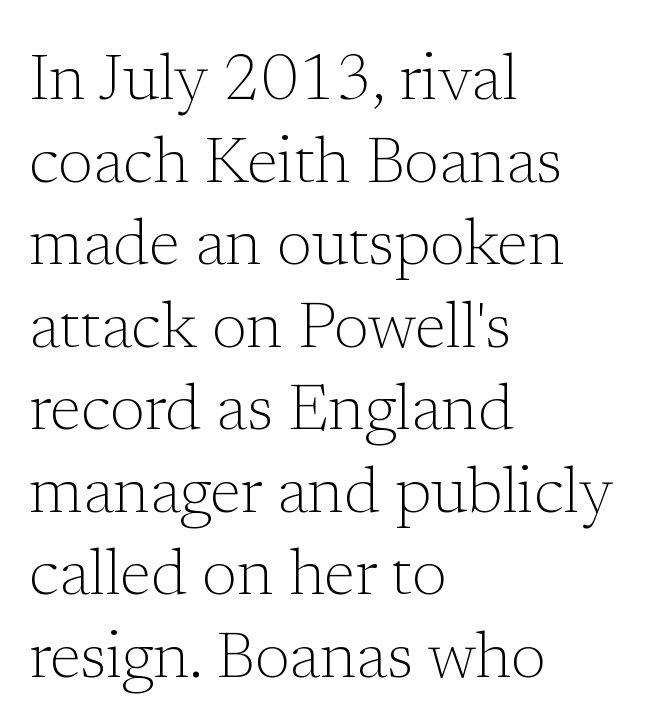
The image shows 64 px light serif type, upright; set left-aligned, normal line spacing (1.29x), normal letter spacing, not underlined; low stroke contrast and a medium x-height.
